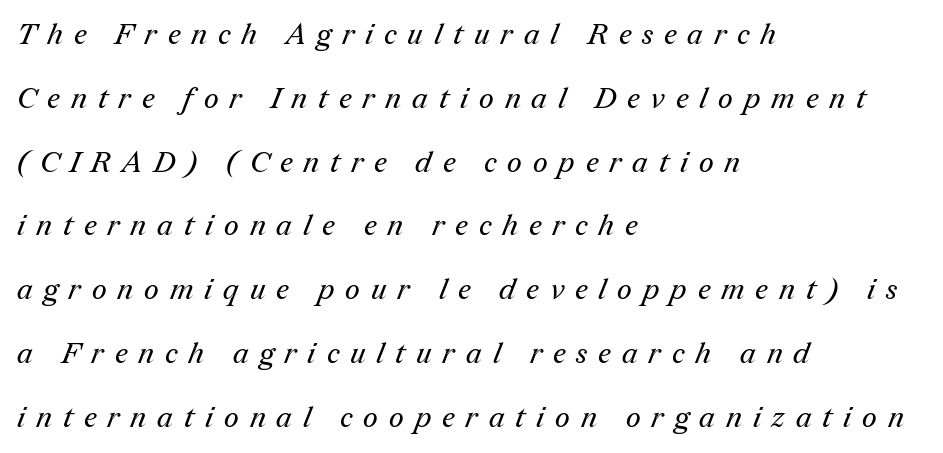
Serifs: yes, visible at the terminals of the letterforms. The space between consecutive lines is lavish. The rendering uses natural spacing where letterforms have individual widths. Letters rest on an invisible, unmarked baseline. Left-aligned paragraph, ragged on the right.
